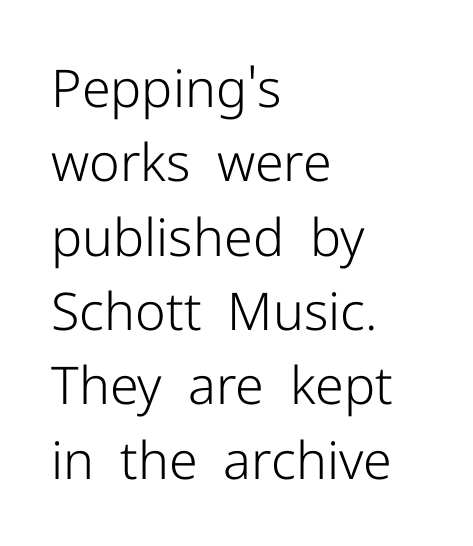
{"serif": "no", "italic": "no", "bold": "no", "weight": "light", "width": "normal", "stroke_contrast": "low", "x_height": "medium", "monospaced": "no", "underline": "no", "align": "left", "line_spacing": "normal", "line_spacing_ratio": 1.43, "letter_spacing": "normal", "letter_spacing_em": 0.0, "glyph_px": 52}
